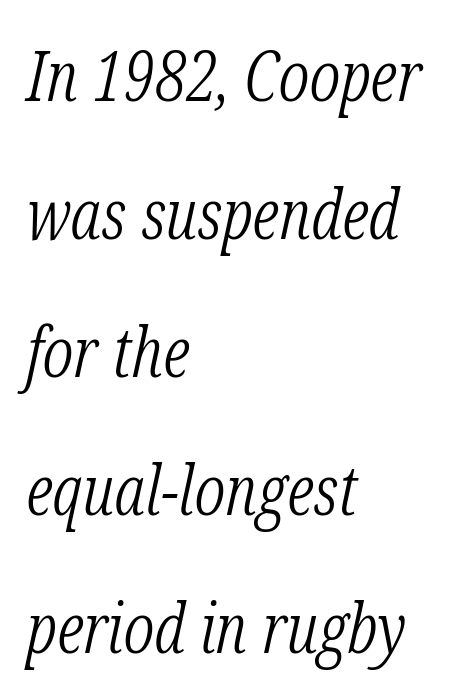
{"serif": "yes", "italic": "yes", "lean": "right", "slant_degrees": 12, "bold": "no", "weight": "light", "width": "condensed", "stroke_contrast": "low", "x_height": "medium", "monospaced": "no", "underline": "no", "align": "left", "line_spacing": "loose", "line_spacing_ratio": 1.97, "letter_spacing": "normal", "letter_spacing_em": 0.0, "glyph_px": 70}
